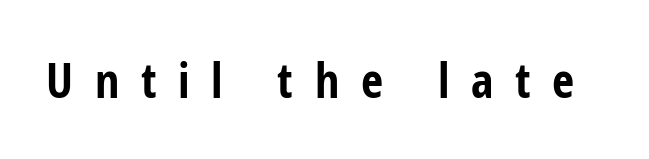
Q: Is the text bold? A: Yes.
Q: Is the text italic (slanted)? A: No, it is upright.
Q: Is the typeface a serif or a sans-serif typeface? A: Sans-serif.
Q: Is the text underlined? A: No.
Q: Is the spacing between letters normal or unusually wide? A: Unusually wide.
Q: Width (condensed, normal, or wide)? A: Condensed.
Q: Stroke contrast? A: Low.
Q: x-height? A: Medium.
Q: Monospaced? A: No.
